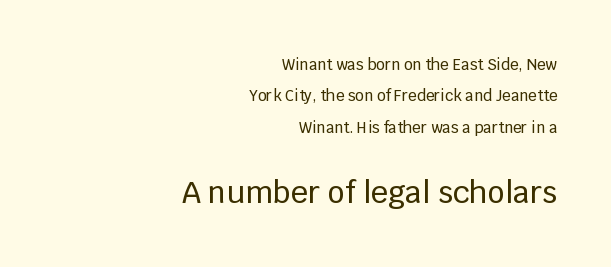
The image shows 30 px sans-serif type, upright; set right-aligned, loose line spacing (2.1x), normal letter spacing, not underlined; the second (bottom) block is 2.0x larger; low stroke contrast and a large x-height.
